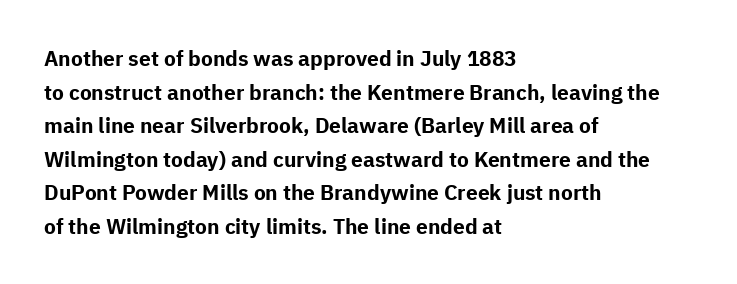
Q: Is the text bold? A: Yes.
Q: Is the text italic (slanted)? A: No, it is upright.
Q: Is the text underlined? A: No.
Q: How is the paragraph aligned? A: Left-aligned.
Q: Is the spacing between letters normal or unusually wide? A: Normal.
Q: Is the spacing between lines tight, normal or loose? A: Normal.
